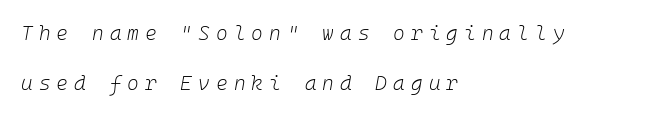
Q: Is the text bold? A: No.
Q: Is the text italic (slanted)? A: Yes, it leans right by about 10 degrees.
Q: Is the text underlined? A: No.
Q: How is the paragraph aligned? A: Left-aligned.
Q: Is the spacing between letters normal or unusually wide? A: Unusually wide.
Q: Is the spacing between lines tight, normal or loose? A: Loose.
